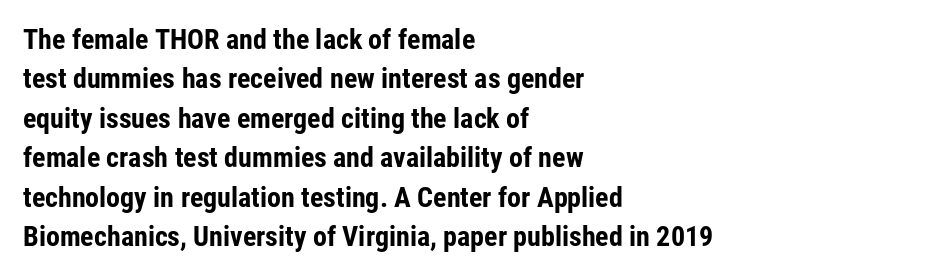
Glyph-to-glyph distance matches everyday printed text. Regarding serifs, this sample does without them. The passage shown is typed in a proportional face where columns would drift. The axis of the letterforms is exactly vertical. Vertical spacing — default.
